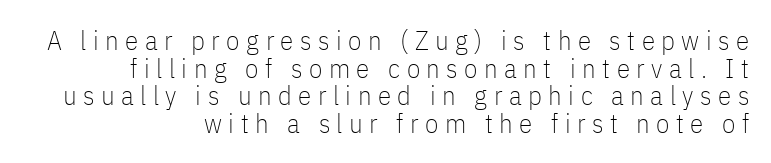
Ascenders rise straight up at ninety degrees. The space directly below the letters is spotless. The leading is snug, giving the passage a crowded texture. The paragraph shown leans on its right margin. The passage shown has open, widely tracked lettering throughout.
